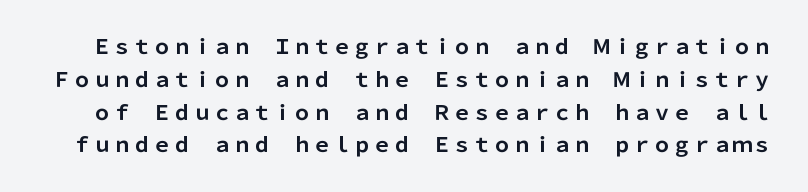
The image shows 20 px bold type, upright; set normal line spacing (1.64x), normal letter spacing, not underlined.
